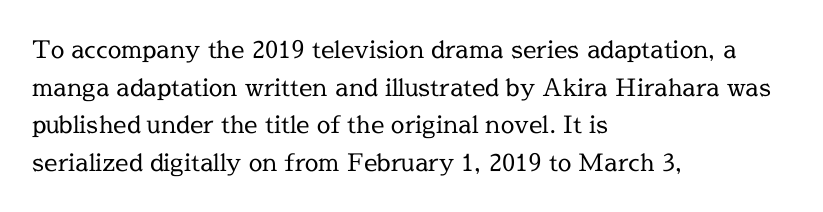
The image shows 24 px text type, upright; set left-aligned, normal line spacing (1.57x), normal letter spacing, not underlined.
